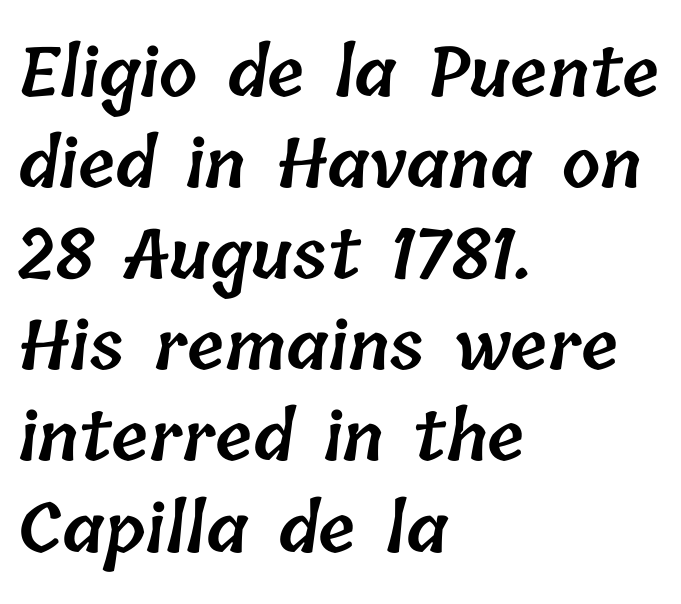
The image shows 68 px semibold type; set left-aligned, normal line spacing (1.34x), normal letter spacing, not underlined; low stroke contrast and a medium x-height.
